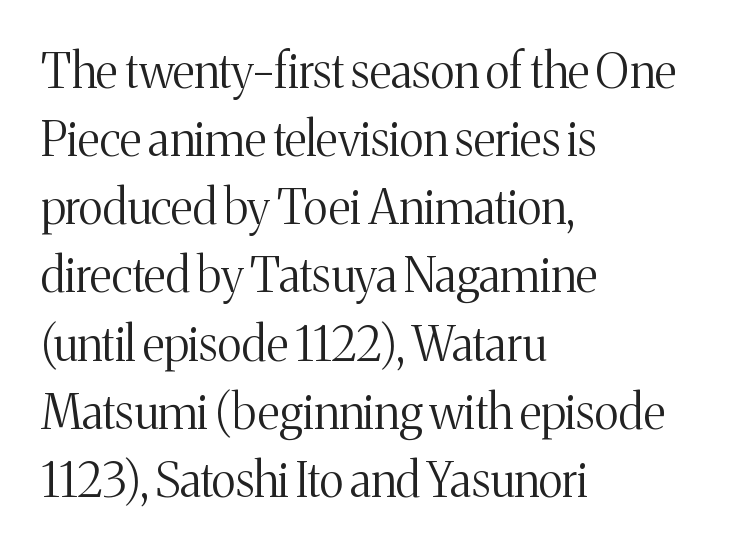
{"serif": "yes", "italic": "no", "bold": "no", "weight": "light", "width": "normal", "stroke_contrast": "medium", "x_height": "medium", "monospaced": "no", "underline": "no", "align": "left", "line_spacing": "normal", "line_spacing_ratio": 1.45, "letter_spacing": "normal", "letter_spacing_em": 0.0, "glyph_px": 47}
